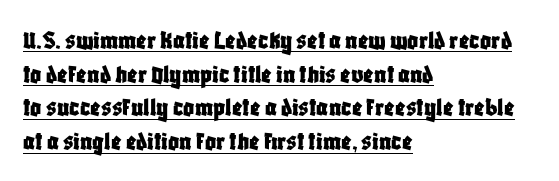
{"italic": "no", "underline": "yes", "align": "left", "line_spacing": "normal", "line_spacing_ratio": 1.25, "letter_spacing": "normal", "letter_spacing_em": 0.0, "glyph_px": 27}
